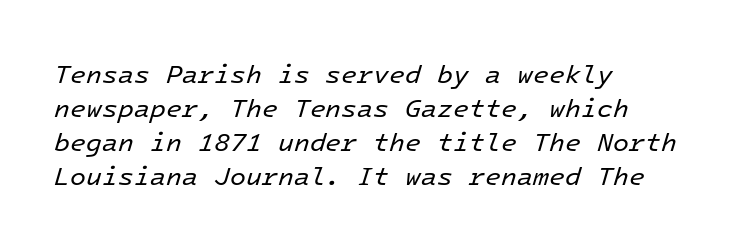
The image shows 26 px text type, italic (leaning right); set left-aligned, normal line spacing (1.31x), normal letter spacing, not underlined.
